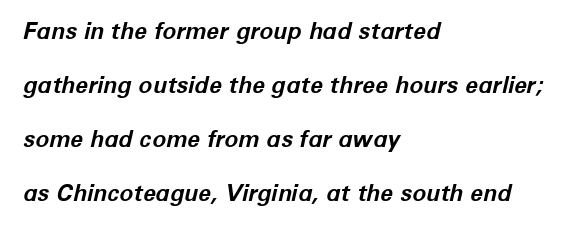
The image shows 23 px bold type, italic (leaning right); set left-aligned, loose line spacing (2.35x), normal letter spacing, not underlined.
